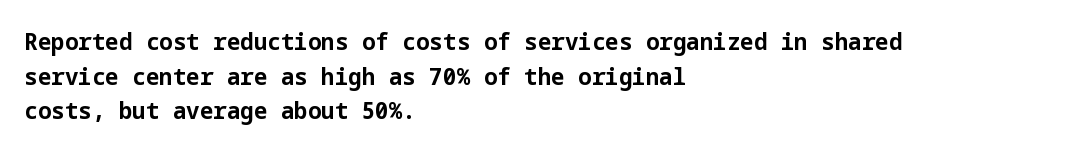
Q: Is the text bold? A: Yes.
Q: Is the text italic (slanted)? A: No, it is upright.
Q: Is the text underlined? A: No.
Q: How is the paragraph aligned? A: Left-aligned.
Q: Is the spacing between letters normal or unusually wide? A: Normal.
Q: Is the spacing between lines tight, normal or loose? A: Normal.
